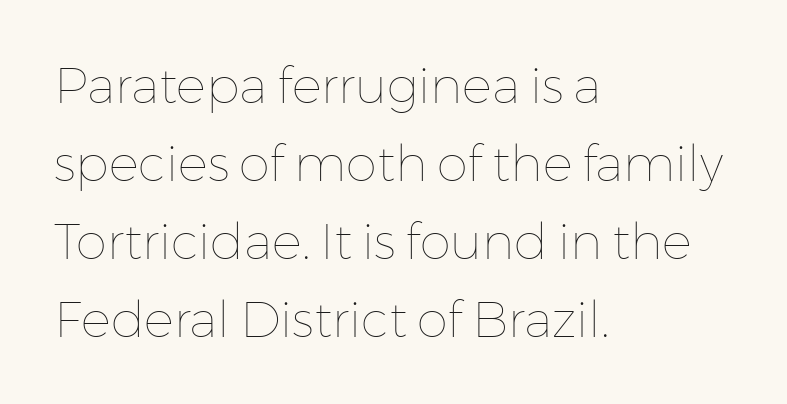
The image shows 50 px thin type, upright; set left-aligned, normal line spacing (1.56x), normal letter spacing, not underlined; low stroke contrast and a medium x-height.
